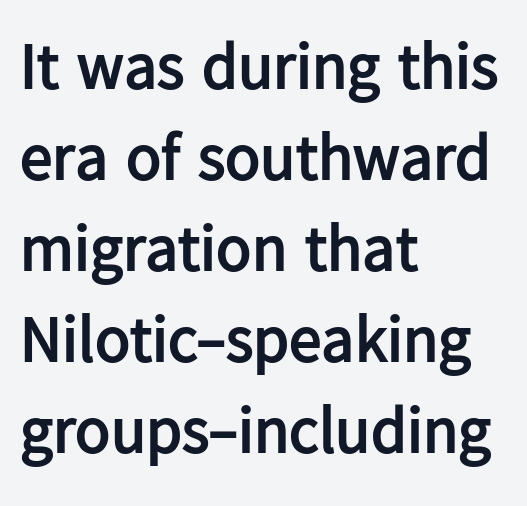
The image shows 65 px semibold sans-serif type, upright; set left-aligned, normal line spacing (1.4x), normal letter spacing, not underlined; low stroke contrast and a medium x-height.
